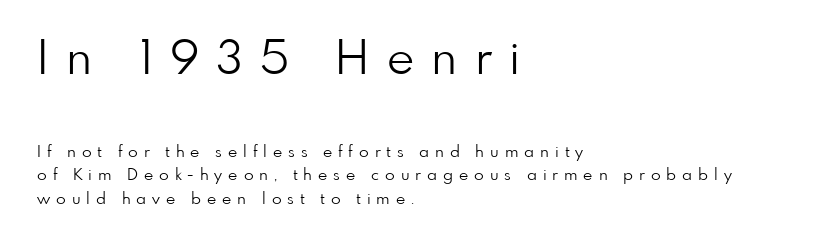
The image shows 47 px light sans-serif type, upright; set left-aligned, normal line spacing (1.47x), unusually wide letter spacing (+0.37 em), not underlined; the first (top) block is 2.94x larger; low stroke contrast and a small x-height.
